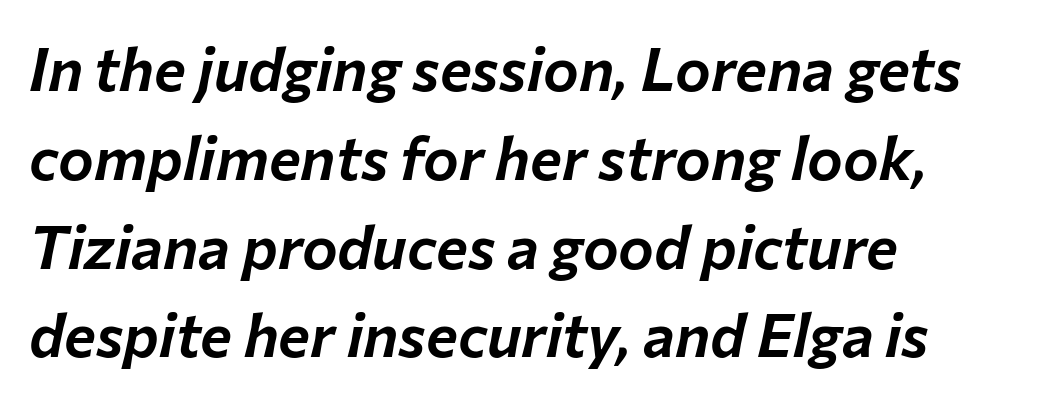
{"italic": "yes", "lean": "right", "slant_degrees": 12, "width": "normal", "stroke_contrast": "low", "x_height": "medium", "monospaced": "no", "underline": "no", "align": "left", "line_spacing": "normal", "line_spacing_ratio": 1.48, "letter_spacing": "normal", "letter_spacing_em": 0.0, "glyph_px": 60}
